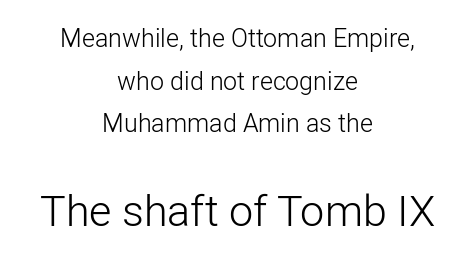
The image shows 43 px light sans-serif type, upright; set centered, line spacing 1.71x, normal letter spacing, not underlined; the second (bottom) block is 1.72x larger; low stroke contrast and a medium x-height.
